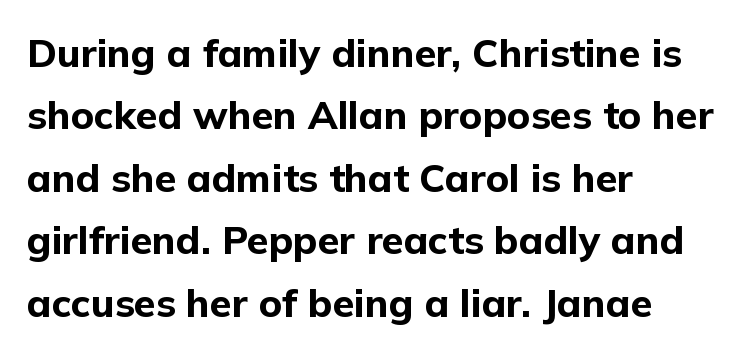
The image shows 39 px bold sans-serif type, upright; set left-aligned, normal line spacing (1.6x), normal letter spacing, not underlined; low stroke contrast and a medium x-height.
